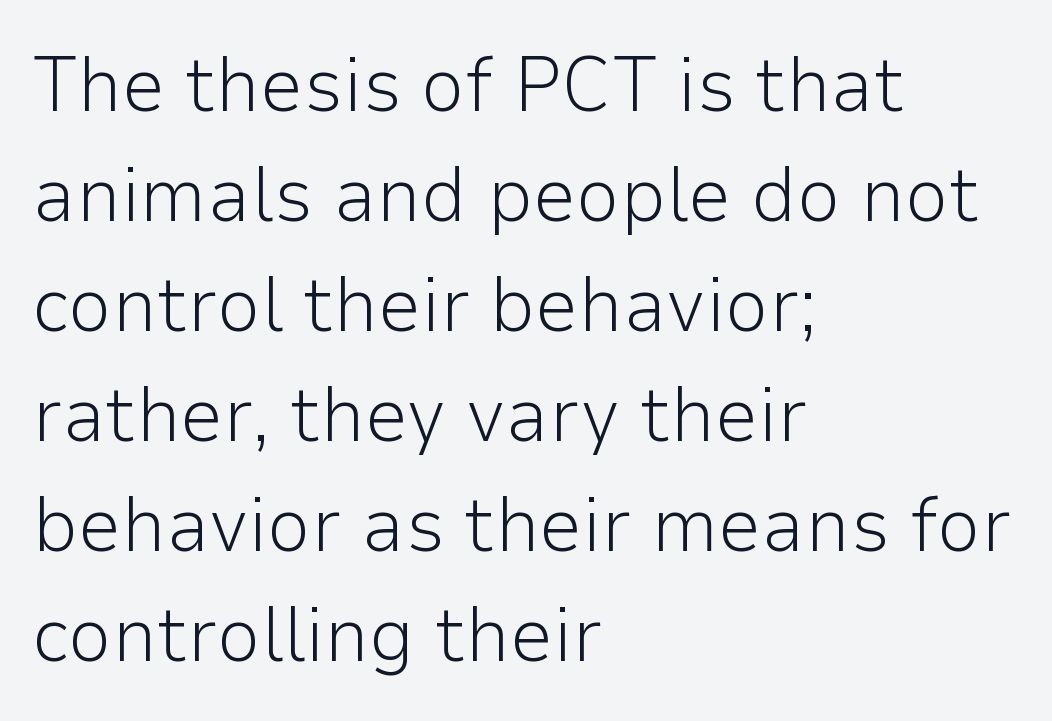
{"serif": "no", "italic": "no", "bold": "no", "weight": "light", "width": "normal", "stroke_contrast": "low", "x_height": "medium", "monospaced": "no", "underline": "no", "align": "left", "line_spacing": "normal", "line_spacing_ratio": 1.41, "letter_spacing": "normal", "letter_spacing_em": 0.0, "glyph_px": 78}
